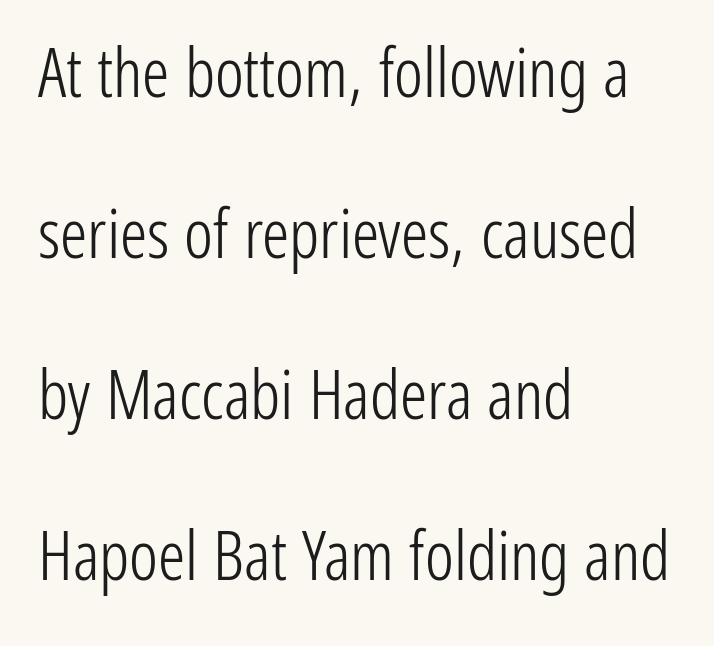
Q: Is the text bold? A: No.
Q: Is the text italic (slanted)? A: No, it is upright.
Q: Is the typeface a serif or a sans-serif typeface? A: Sans-serif.
Q: Is the text underlined? A: No.
Q: How is the paragraph aligned? A: Left-aligned.
Q: Is the spacing between letters normal or unusually wide? A: Normal.
Q: Is the spacing between lines tight, normal or loose? A: Loose.
Q: Width (condensed, normal, or wide)? A: Condensed.
Q: Stroke contrast? A: Low.
Q: x-height? A: Medium.
Q: Monospaced? A: No.
